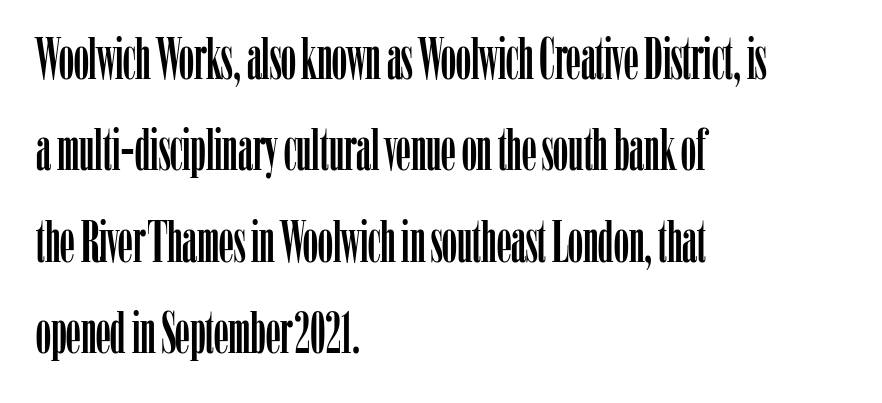
{"serif": "yes", "italic": "no", "width": "condensed", "stroke_contrast": "low", "x_height": "medium", "monospaced": "no", "underline": "no", "align": "left", "line_spacing": "normal", "line_spacing_ratio": 1.55, "letter_spacing": "normal", "letter_spacing_em": 0.0, "glyph_px": 59}
